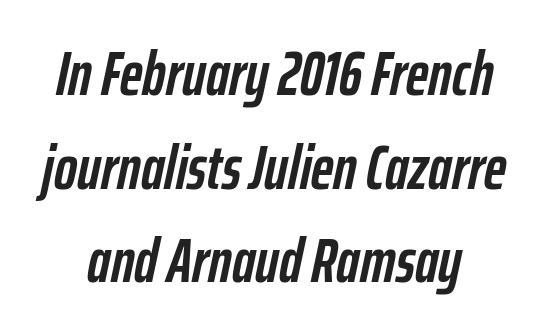
{"italic": "yes", "lean": "right", "slant_degrees": 12, "bold": "yes", "weight": "semibold", "width": "condensed", "stroke_contrast": "low", "x_height": "medium", "monospaced": "no", "underline": "no", "line_spacing": "normal", "line_spacing_ratio": 1.51, "letter_spacing": "normal", "letter_spacing_em": 0.0, "glyph_px": 62}
